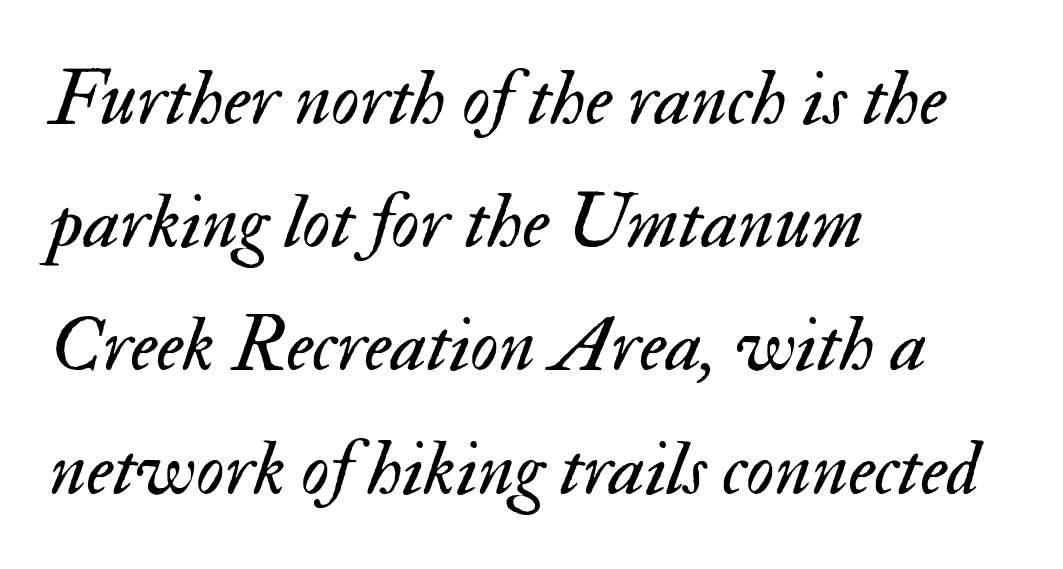
Do the characters align in a grid? No, the font is proportional. The font is comparable to plain body text, perhaps lighter. Alignment: flush left. Looking at the ascenders, they clearly lean. Letter spacing: default. Normally led — the rows are evenly, conventionally spaced.
